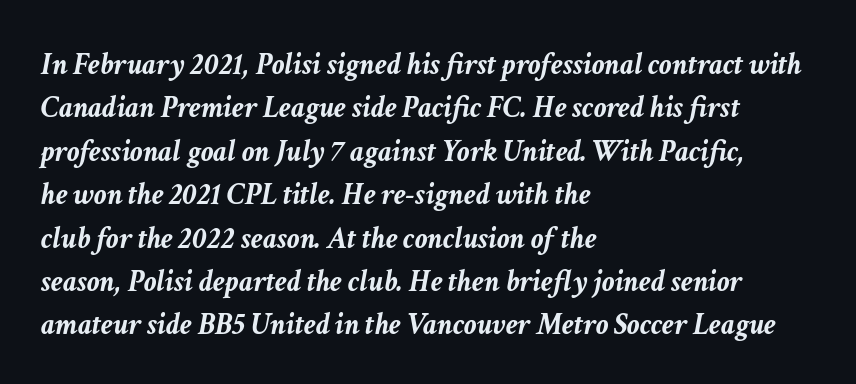
{"italic": "yes", "lean": "right", "slant_degrees": 11, "bold": "yes", "weight": "semibold", "width": "normal", "stroke_contrast": "low", "x_height": "medium", "monospaced": "no", "underline": "no", "align": "left", "line_spacing": "normal", "line_spacing_ratio": 1.4, "letter_spacing": "normal", "letter_spacing_em": 0.0, "glyph_px": 31}
